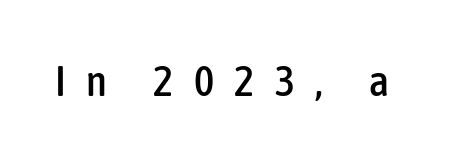
Each letter's strokes conclude bluntly, with no projecting serifs. Each letter keeps its own natural width here, so spacing adapts to shape. Tall strokes in this sample are plumb rather than angled. This rendering widens character spacing well past its baseline value. This rendering features lettering with no underline.
